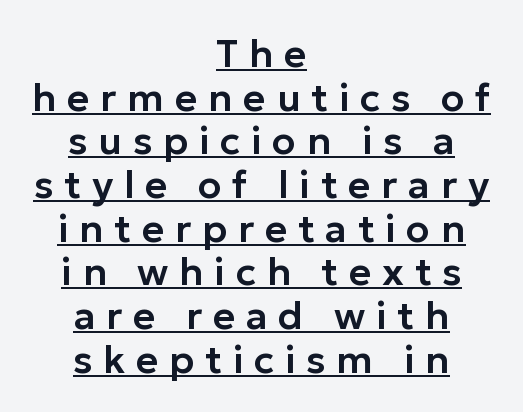
Q: Is the text italic (slanted)? A: No, it is upright.
Q: Is the typeface a serif or a sans-serif typeface? A: Sans-serif.
Q: Is the text underlined? A: Yes.
Q: How is the paragraph aligned? A: Centered.
Q: Is the spacing between letters normal or unusually wide? A: Unusually wide.
Q: Is the spacing between lines tight, normal or loose? A: Tight.
Q: Width (condensed, normal, or wide)? A: Normal.
Q: Stroke contrast? A: Low.
Q: x-height? A: Medium.
Q: Monospaced? A: No.
